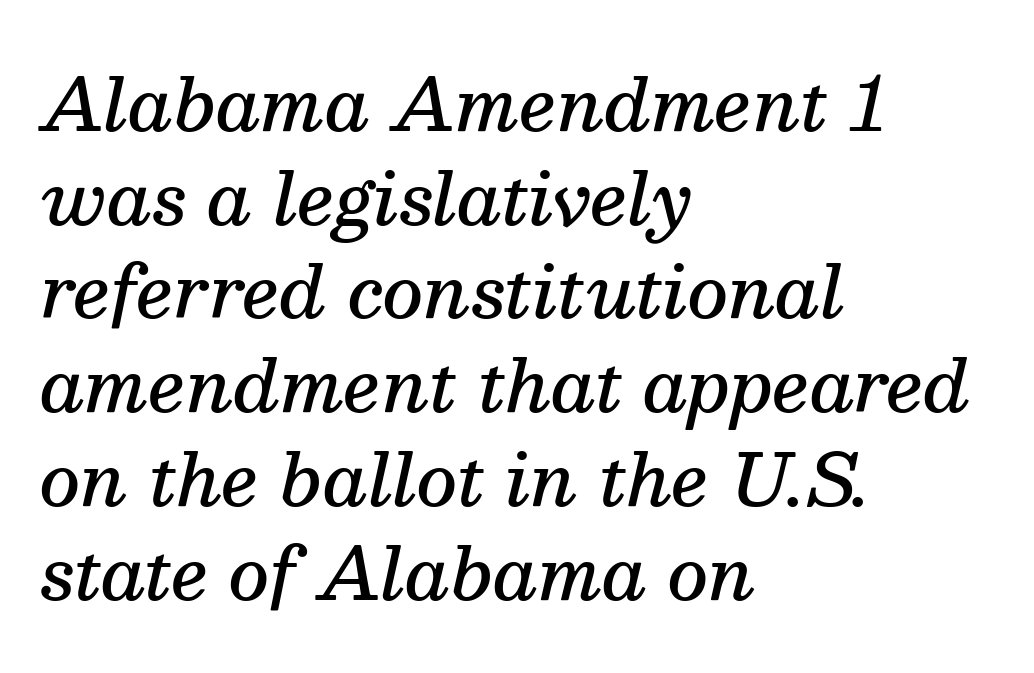
Alignment: flush left. No word sits above an underline. These lines are rendered in a variable-pitch font. Does the leading feel generous? No, just average. The typesetting leans somewhat heavy: a semibold.
